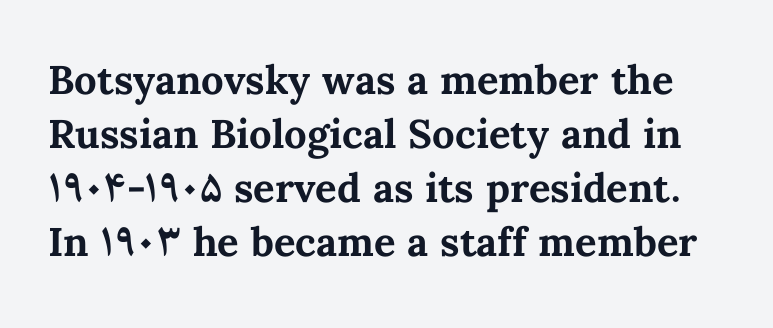
Q: Is the text bold? A: Yes.
Q: Is the text italic (slanted)? A: No, it is upright.
Q: Is the text underlined? A: No.
Q: Is the spacing between letters normal or unusually wide? A: Normal.
Q: Is the spacing between lines tight, normal or loose? A: Normal.
Q: Width (condensed, normal, or wide)? A: Normal.
Q: Stroke contrast? A: Medium.
Q: x-height? A: Medium.
Q: Monospaced? A: No.
